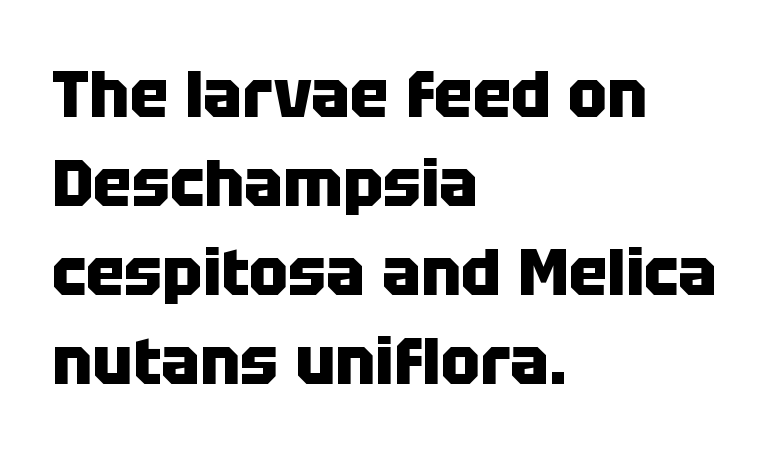
The image shows 65 px heavy sans-serif type, upright; set left-aligned, normal line spacing (1.37x), normal letter spacing, not underlined; low stroke contrast and a large x-height.
